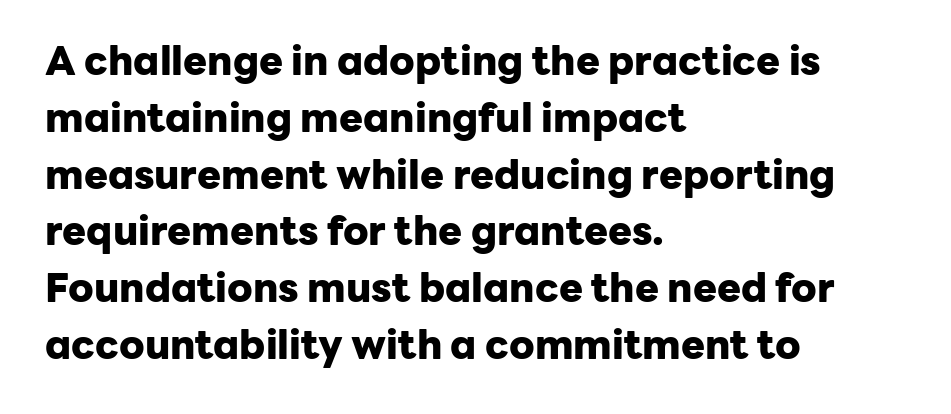
Every stem runs plumb, perpendicular to the baseline. Is this a fixed-width face? No — the glyphs have proportional, varying widths. Short note: letters normally spaced. The face used here has the dense, thick strokes of a bold. Vertical spacing — default. The text was rendered using a sans face with plain stroke endings.
